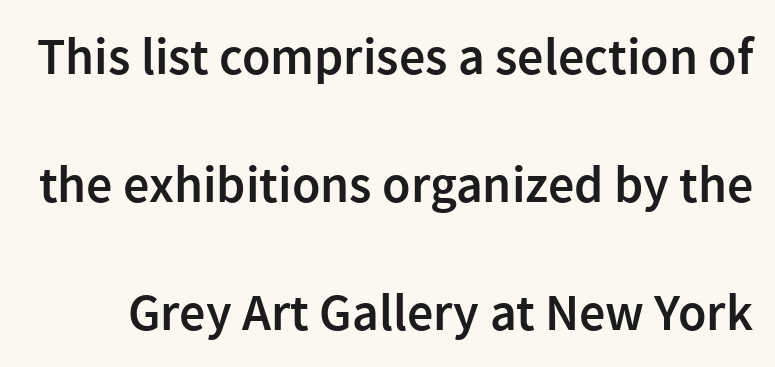
The image shows 52 px semibold sans-serif type, upright; set loose line spacing (2.46x), normal letter spacing, not underlined; a medium x-height.
